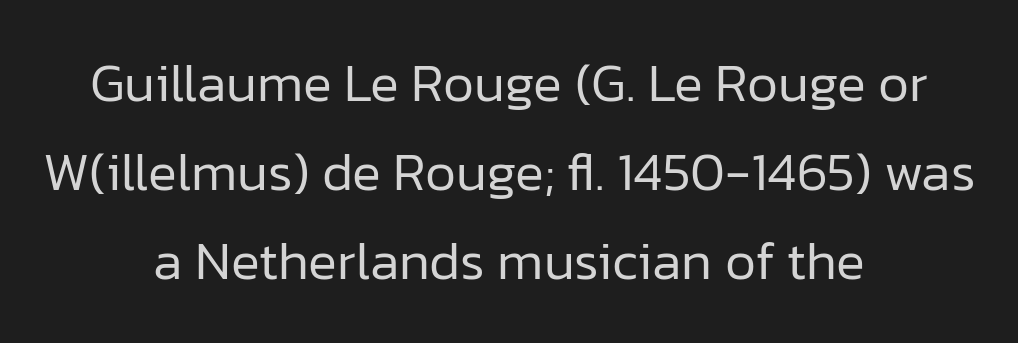
Q: Is the text bold? A: No.
Q: Is the text italic (slanted)? A: No, it is upright.
Q: Is the typeface a serif or a sans-serif typeface? A: Sans-serif.
Q: Is the text underlined? A: No.
Q: How is the paragraph aligned? A: Centered.
Q: Is the spacing between letters normal or unusually wide? A: Normal.
Q: Is the spacing between lines tight, normal or loose? A: Normal.
Q: Width (condensed, normal, or wide)? A: Normal.
Q: Stroke contrast? A: Low.
Q: x-height? A: Medium.
Q: Monospaced? A: No.
